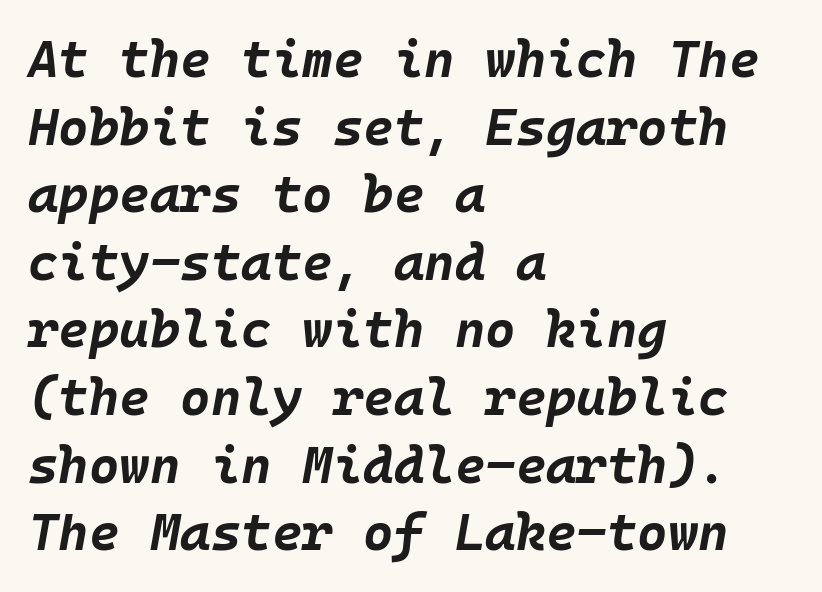
Q: Is the text bold? A: Yes.
Q: Is the text italic (slanted)? A: Yes, it leans right by about 10 degrees.
Q: Is the text underlined? A: No.
Q: How is the paragraph aligned? A: Left-aligned.
Q: Is the spacing between letters normal or unusually wide? A: Normal.
Q: Is the spacing between lines tight, normal or loose? A: Normal.
Q: Width (condensed, normal, or wide)? A: Normal.
Q: Stroke contrast? A: Low.
Q: x-height? A: Large.
